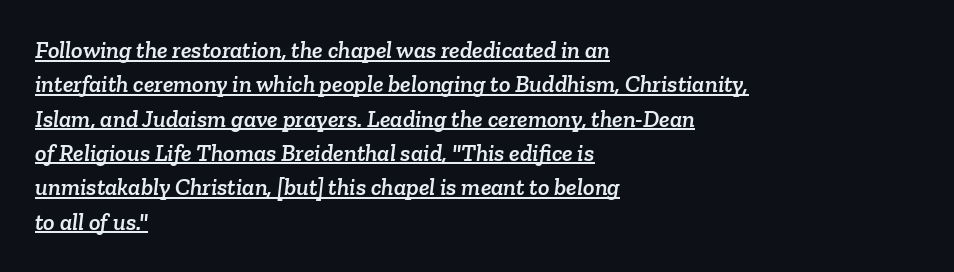
The image shows 24 px text type; set left-aligned, normal line spacing (1.43x), normal letter spacing, underlined.
